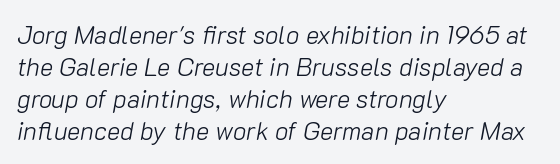
The image shows 25 px text type, italic (leaning right); set left-aligned, normal line spacing (1.28x), normal letter spacing, not underlined.
